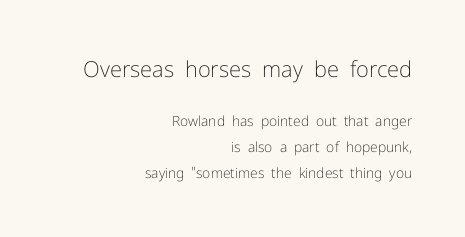
Q: Is the text bold? A: No.
Q: Is the text italic (slanted)? A: No, it is upright.
Q: Is the text underlined? A: No.
Q: How is the paragraph aligned? A: Right-aligned.
Q: Is the spacing between letters normal or unusually wide? A: Normal.
Q: Which block of text is set in a larger size, the first (top) or the second (bottom)? A: The first (top) one.
